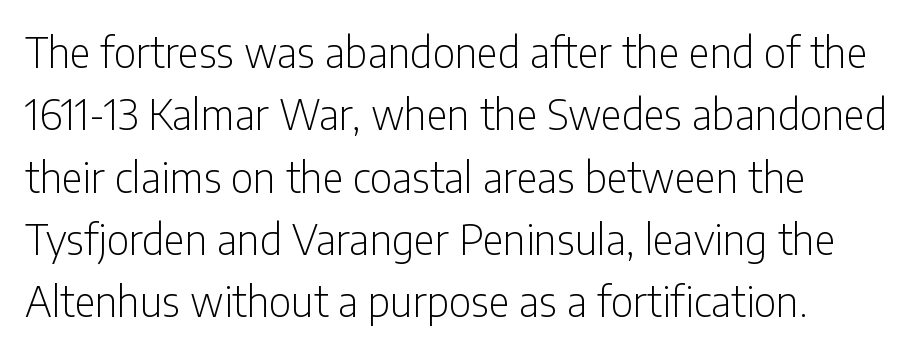
Quick note: interline space is typical. Posture: straight, roman, zero tilt. Letters rest on an invisible, unmarked baseline. Is this a fixed-width face? No — the glyphs have proportional, varying widths. This sample uses a sans-serif face.
